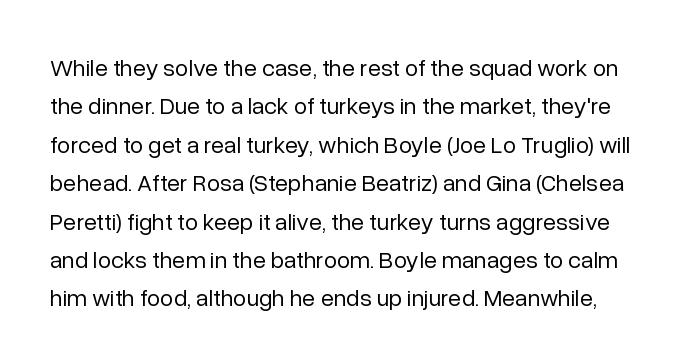
Q: Is the text bold? A: No.
Q: Is the text italic (slanted)? A: No, it is upright.
Q: Is the text underlined? A: No.
Q: Is the spacing between letters normal or unusually wide? A: Normal.
Q: Is the spacing between lines tight, normal or loose? A: Normal.
